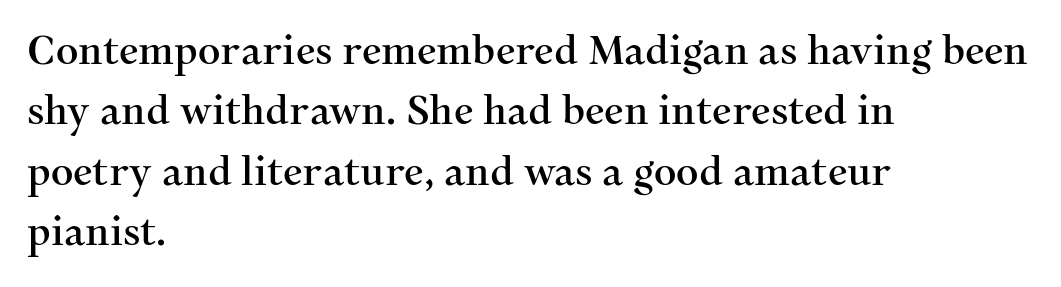
Nothing unusual about the tracking: characters are spaced as the font intends. The glyphs are unaccompanied by any horizontal stroke below them. Is the block centered? No — it sits flush against the left margin. Are there feet on the stems? There are — it's a serif. How would I describe the line gaps? Plain and ordinary.
